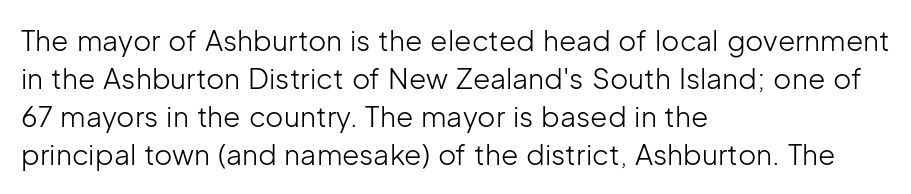
The type family on display is of the sans-serif kind. Stems here are at most as thick as an everyday book face. Which margin do the lines hug? The left one — the right edge is uneven. Looks like regular typesetting: each glyph gets only the width it needs. Reading down the column, the eye jumps a familiar distance to each next line. Observe the ordinary spacing: letters are neighbours, not strangers.
